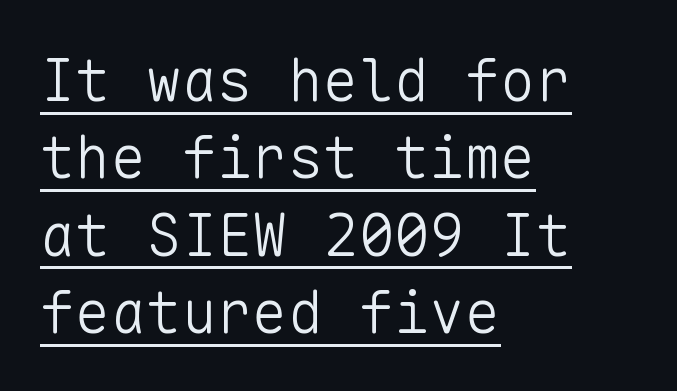
{"serif": "no", "italic": "no", "bold": "no", "weight": "light", "width": "normal", "stroke_contrast": "low", "x_height": "medium", "monospaced": "yes", "underline": "yes", "align": "left", "line_spacing": "normal", "line_spacing_ratio": 1.31, "letter_spacing": "normal", "letter_spacing_em": 0.0, "glyph_px": 59}
